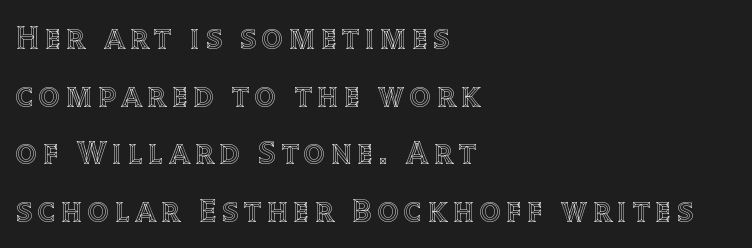
Check the space under the baseline: it is left empty. Character widths vary here, with narrow letters taking less room than wide ones. Each line starts at the same left margin while the right side varies. In terms of posture, this sample is upright.
